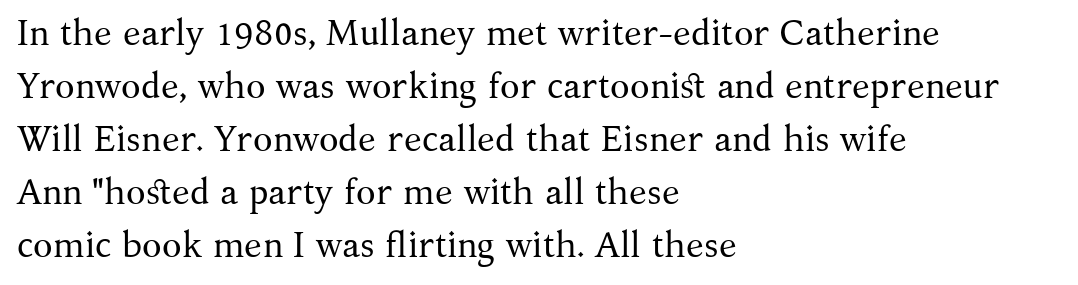
Stems and bowls with no extra thickness — not bold. Is this a sans? No — the strokes have serifs. Character widths vary here, with narrow letters taking less room than wide ones. This sample is left-justified, so line endings fall wherever the words run out. The passage shown has conventional tracking throughout. The designer left line spacing at the default.
